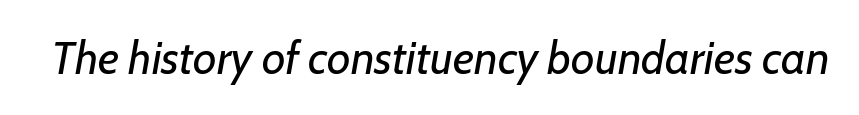
{"italic": "yes", "lean": "right", "slant_degrees": 7, "bold": "no", "weight": "regular", "width": "normal", "stroke_contrast": "low", "x_height": "medium", "monospaced": "no", "underline": "no", "letter_spacing": "normal", "letter_spacing_em": 0.0, "glyph_px": 46}
